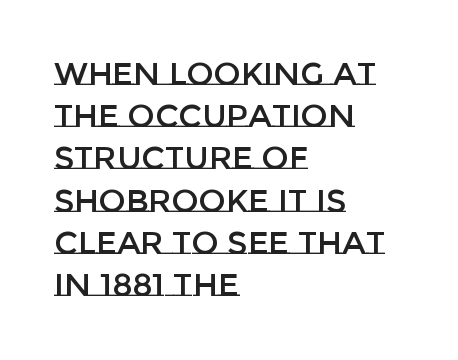
The image shows 32 px text type, upright; set left-aligned, normal line spacing (1.32x), normal letter spacing, not underlined; low stroke contrast and a large x-height.
